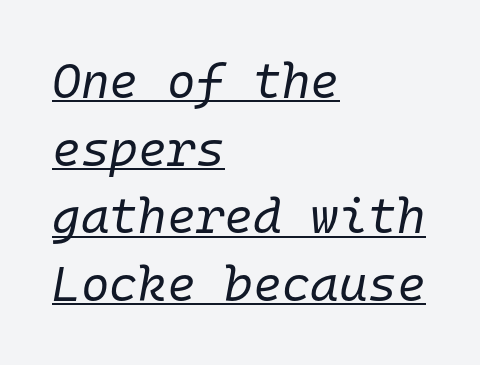
{"italic": "yes", "lean": "right", "slant_degrees": 10, "bold": "no", "weight": "regular", "width": "normal", "stroke_contrast": "low", "x_height": "medium", "monospaced": "yes", "underline": "yes", "align": "left", "line_spacing": "normal", "line_spacing_ratio": 1.38, "letter_spacing": "normal", "letter_spacing_em": 0.0, "glyph_px": 49}
